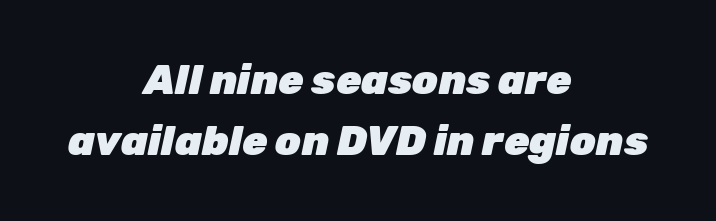
Caption: multi-line text, centered on the measure. You can tell it's italic because the verticals aren't actually vertical. Does the leading feel generous? No, just average. Anything drawn beneath the words? Only blank space. The letterforms sit shoulder to shoulder at normal distance.
